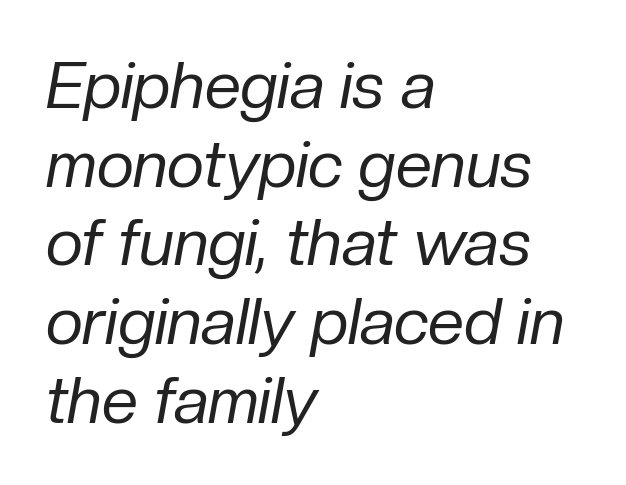
The image shows 65 px regular-weight type, italic (leaning right); set left-aligned, line spacing 1.21x, normal letter spacing, not underlined; low stroke contrast and a medium x-height.
